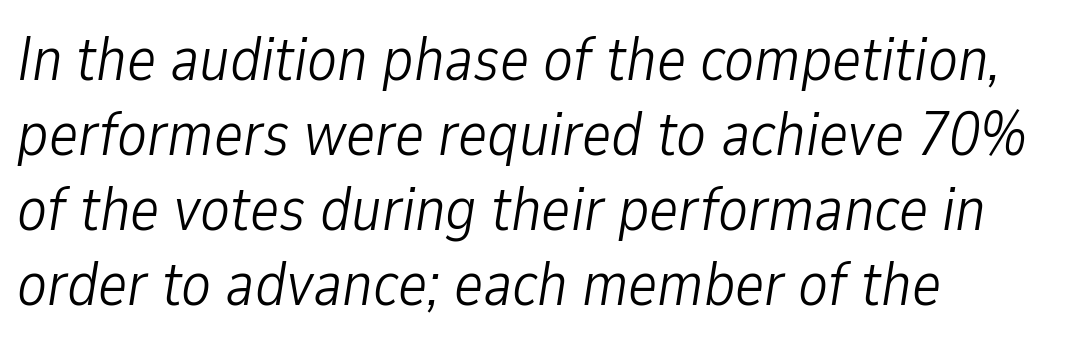
The image shows 62 px light, condensed type, italic (leaning right); set left-aligned, line spacing 1.21x, normal letter spacing, not underlined; low stroke contrast and a medium x-height.
